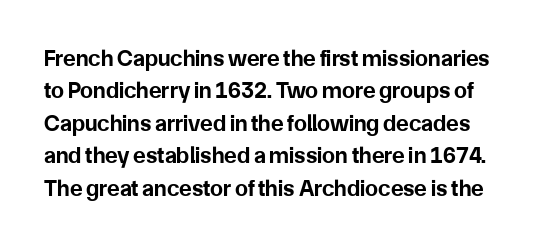
{"italic": "no", "bold": "yes", "underline": "no", "line_spacing": "normal", "line_spacing_ratio": 1.41, "letter_spacing": "normal", "letter_spacing_em": 0.0, "glyph_px": 23}
